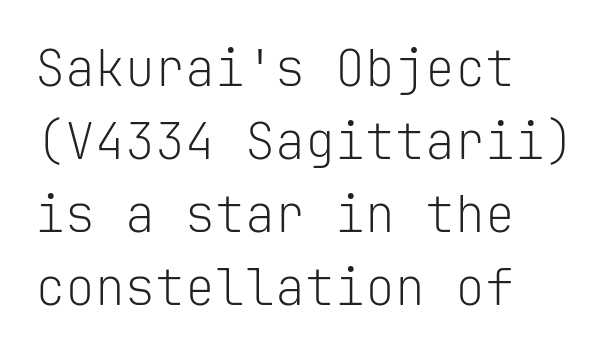
The image shows 50 px light sans-serif type, upright, monospaced; set left-aligned, normal line spacing (1.46x), normal letter spacing, not underlined; low stroke contrast and a medium x-height.
